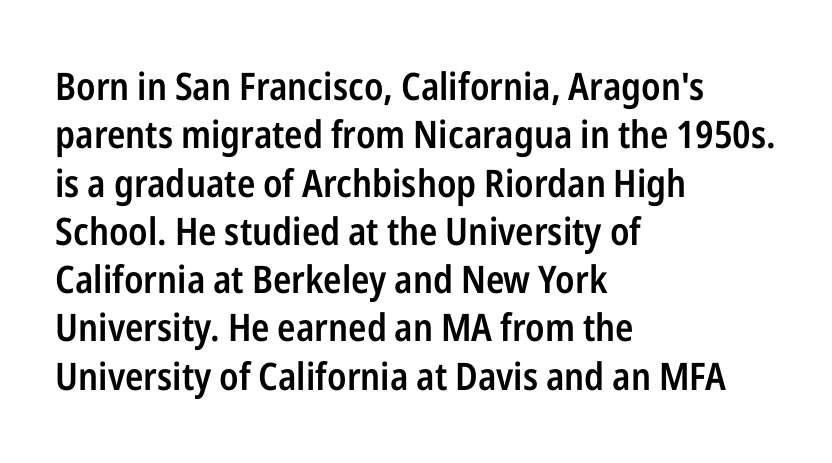
The image shows 38 px semibold, condensed sans-serif type, upright; set left-aligned, normal line spacing (1.27x), normal letter spacing, not underlined; low stroke contrast and a medium x-height.
